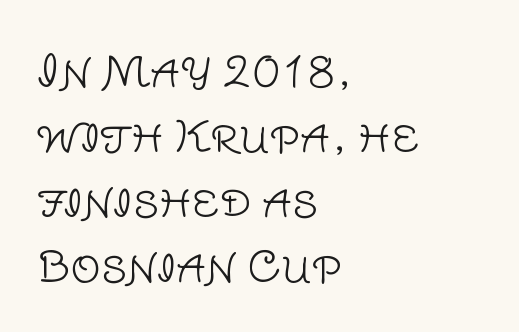
The image shows 42 px light sans-serif type; set left-aligned, normal line spacing (1.55x), normal letter spacing, not underlined; low stroke contrast and a large x-height.
